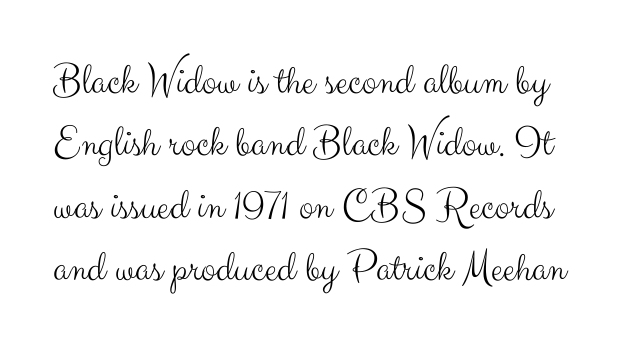
Q: Is the text bold? A: No.
Q: Is the text italic (slanted)? A: Yes.
Q: Is the typeface a serif or a sans-serif typeface? A: Sans-serif.
Q: Is the text underlined? A: No.
Q: Is the spacing between letters normal or unusually wide? A: Normal.
Q: Is the spacing between lines tight, normal or loose? A: Normal.
Q: Width (condensed, normal, or wide)? A: Normal.
Q: Stroke contrast? A: Medium.
Q: x-height? A: Small.
Q: Monospaced? A: No.
